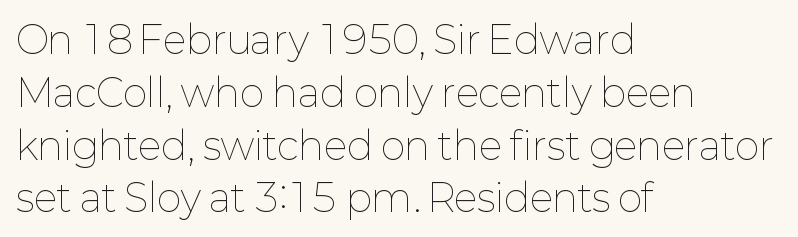
Default kerning and tracking; the words read as compact shapes. The face used here is proportionally spaced, like ordinary book or web type. Each line starts at the same left margin while the right side varies. Whoever set this chose a conventional vertical rhythm. The zone under the glyphs is completely vacant. A light-to-regular cut is what we see here.
